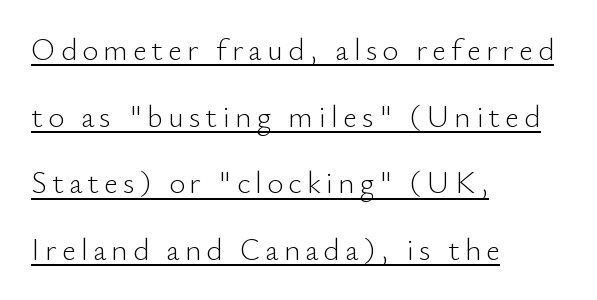
Q: Is the text bold? A: No.
Q: Is the text italic (slanted)? A: No, it is upright.
Q: Is the typeface a serif or a sans-serif typeface? A: Sans-serif.
Q: Is the text underlined? A: Yes.
Q: How is the paragraph aligned? A: Left-aligned.
Q: Is the spacing between lines tight, normal or loose? A: Loose.
Q: Width (condensed, normal, or wide)? A: Normal.
Q: Stroke contrast? A: Low.
Q: x-height? A: Small.
Q: Monospaced? A: No.
